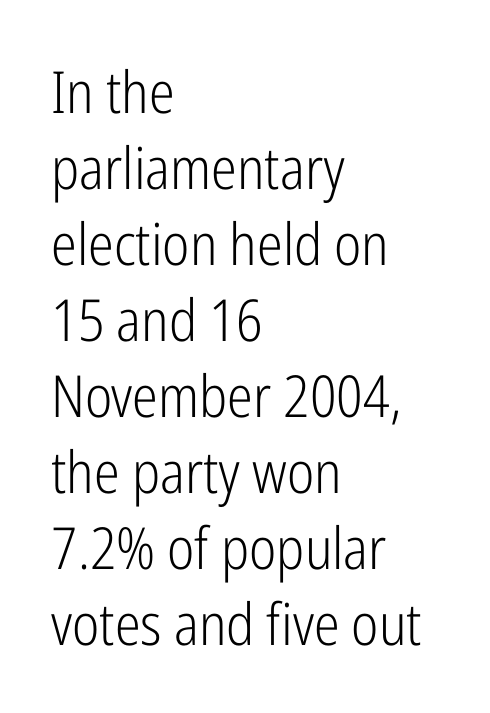
{"serif": "no", "italic": "no", "bold": "no", "weight": "light", "width": "condensed", "stroke_contrast": "low", "x_height": "medium", "monospaced": "no", "underline": "no", "align": "left", "line_spacing": "normal", "line_spacing_ratio": 1.31, "letter_spacing": "normal", "letter_spacing_em": 0.0, "glyph_px": 58}
